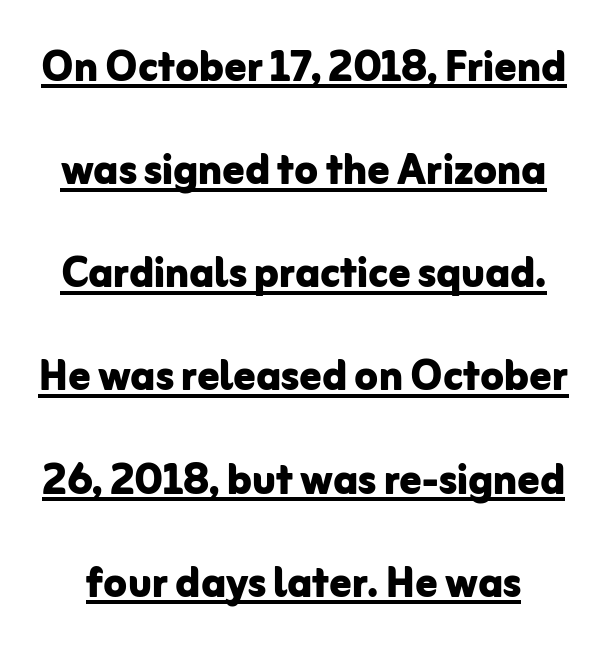
The image shows 54 px bold sans-serif type, upright; set loose line spacing (1.91x), normal letter spacing, underlined; low stroke contrast and a medium x-height.
